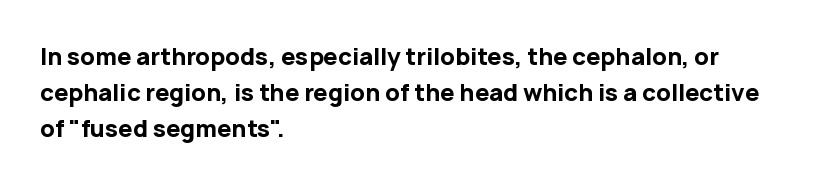
Q: Is the text bold? A: Yes.
Q: Is the text italic (slanted)? A: No, it is upright.
Q: Is the text underlined? A: No.
Q: How is the paragraph aligned? A: Left-aligned.
Q: Is the spacing between letters normal or unusually wide? A: Normal.
Q: Is the spacing between lines tight, normal or loose? A: Normal.
